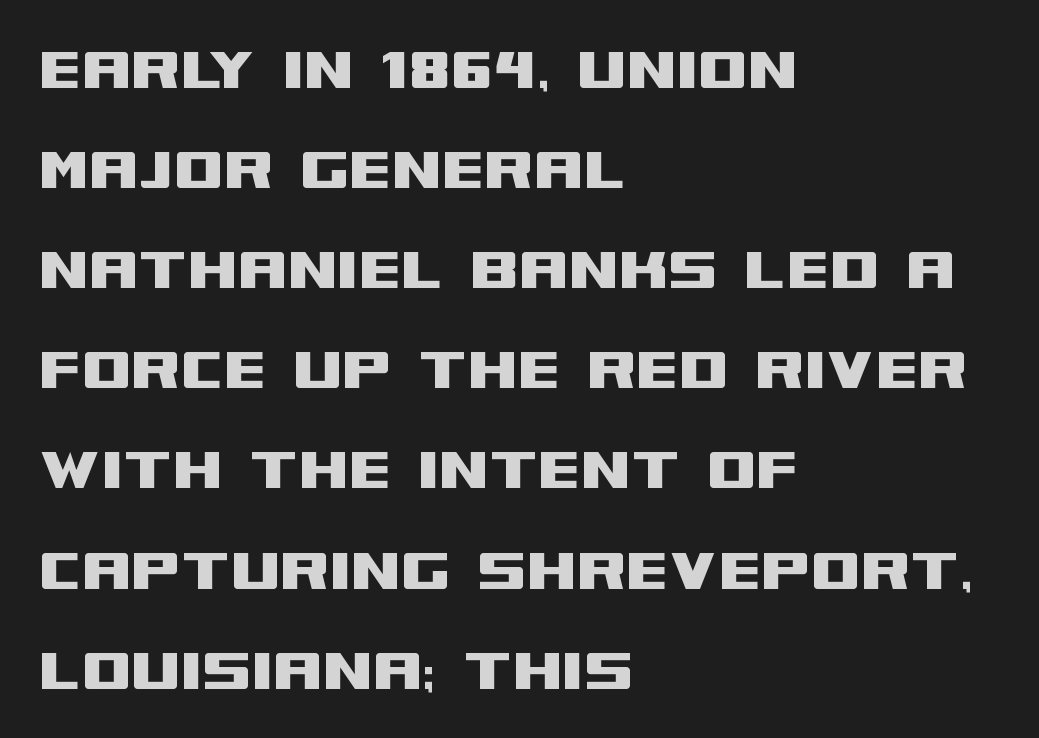
The image shows 71 px wide sans-serif type, upright; set left-aligned, normal line spacing (1.41x), normal letter spacing, not underlined; medium stroke contrast and a large x-height.
